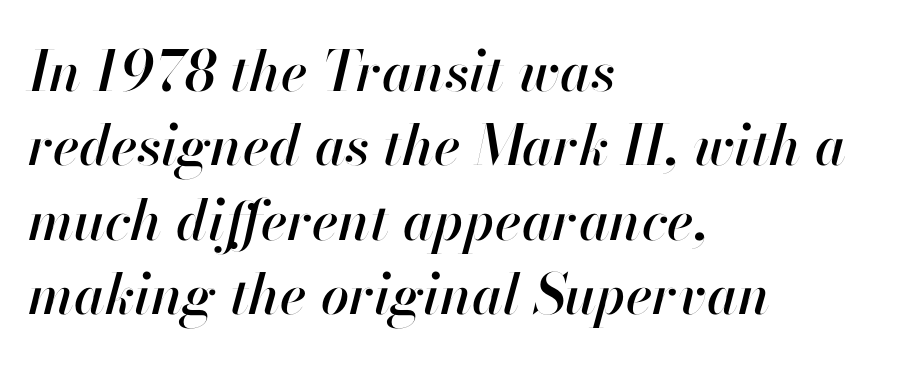
Is the letter spacing exaggerated? No — it looks like the ordinary default. Leading matches the norm, producing a regular column. Note the varied advance widths — an 'i' is clearly narrower than an 'm'. The paragraph shown leans on its left margin. Words float on clear page, feet unadorned. The letters are slanted; this is an italic face.
